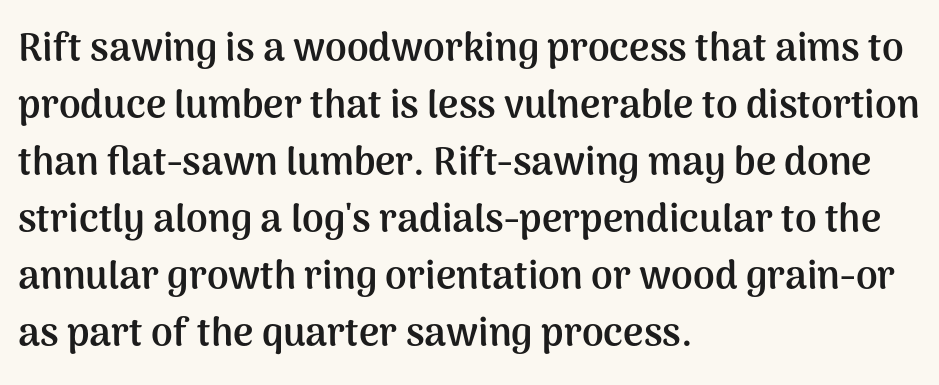
The image shows 39 px semibold sans-serif type, upright; set left-aligned, normal line spacing (1.46x), normal letter spacing, not underlined; medium stroke contrast and a medium x-height.
